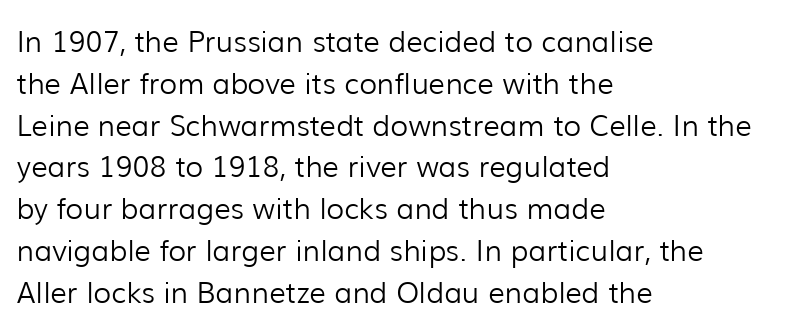
Tall strokes in this sample are plumb rather than angled. No feet cap the strokes, marking this as sans-serif type. Glance below the letters and you will spot only blank space. Every row of glyphs begins at an identical x-position on the left. The face used here is proportionally spaced, like ordinary book or web type. The letters sit at their default tracking, neither squeezed nor spread.
